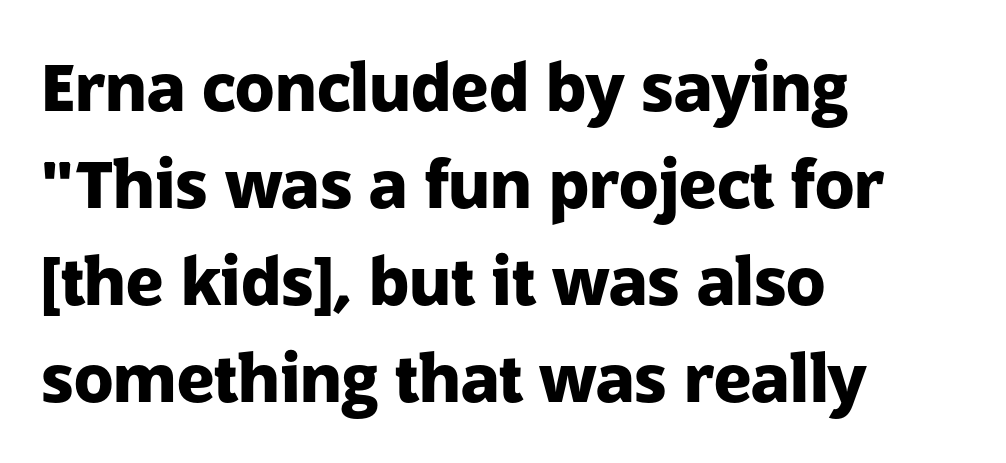
Q: Is the text bold? A: Yes.
Q: Is the text italic (slanted)? A: No, it is upright.
Q: Is the typeface a serif or a sans-serif typeface? A: Sans-serif.
Q: Is the text underlined? A: No.
Q: How is the paragraph aligned? A: Left-aligned.
Q: Is the spacing between letters normal or unusually wide? A: Normal.
Q: Is the spacing between lines tight, normal or loose? A: Normal.
Q: Width (condensed, normal, or wide)? A: Normal.
Q: Stroke contrast? A: Low.
Q: x-height? A: Medium.
Q: Monospaced? A: No.
